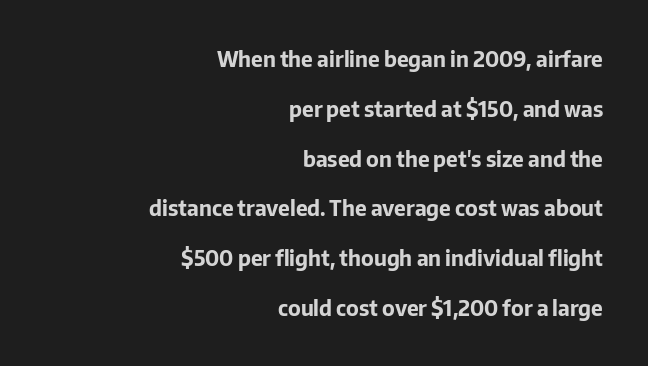
One glance says open: line gaps are wider than usual. Emphasis by weight is at full strength: bold. The zone under the glyphs is completely vacant. Compared with a flush-left layout, this one pins lines to the opposite, right side. The typography opts for an upright posture over an oblique one.
